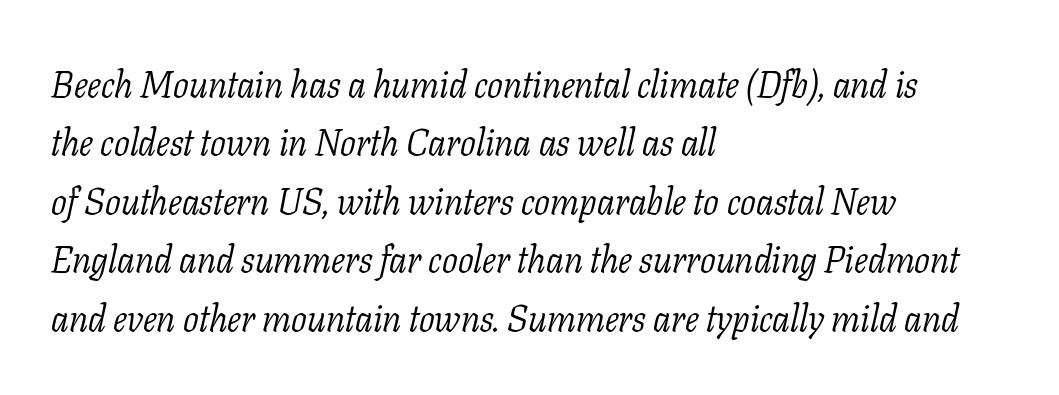
The image shows 37 px light serif type, italic (leaning right); set left-aligned, normal line spacing (1.58x), normal letter spacing, not underlined; low stroke contrast and a medium x-height.
